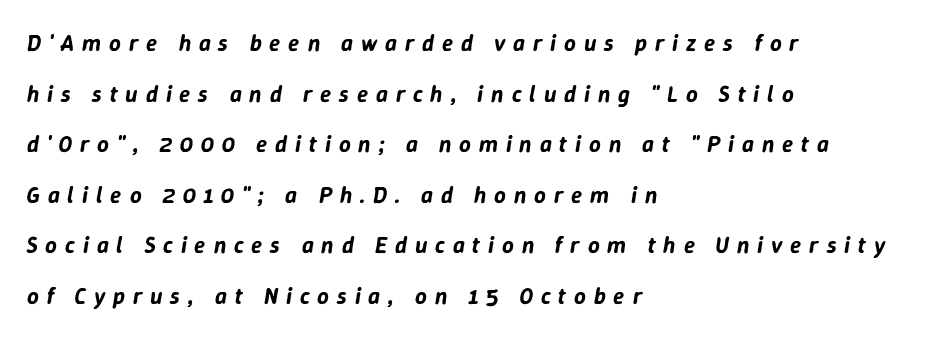
Q: Is the text italic (slanted)? A: Yes, it leans right by about 9 degrees.
Q: Is the text underlined? A: No.
Q: How is the paragraph aligned? A: Left-aligned.
Q: Is the spacing between letters normal or unusually wide? A: Unusually wide.
Q: Is the spacing between lines tight, normal or loose? A: Loose.
